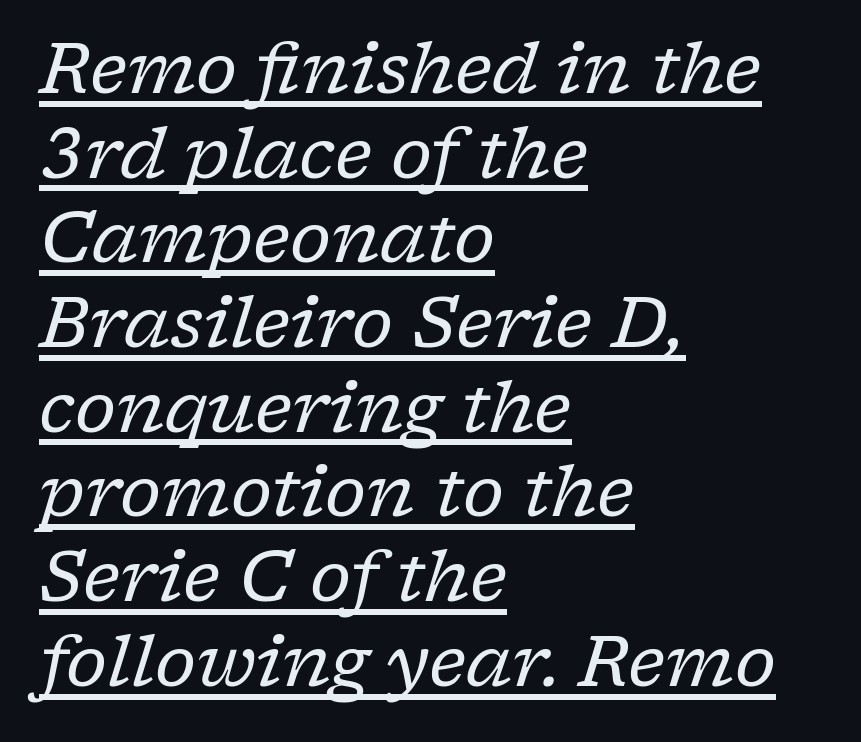
Think of a printed novel: that variable character pitch is what you see here. The letterforms sit at book weight or below. One-word summary of the alignment: left. Is the type slanted? Yes — the strokes lean at a clear angle. The passage shown has conventional tracking throughout.
